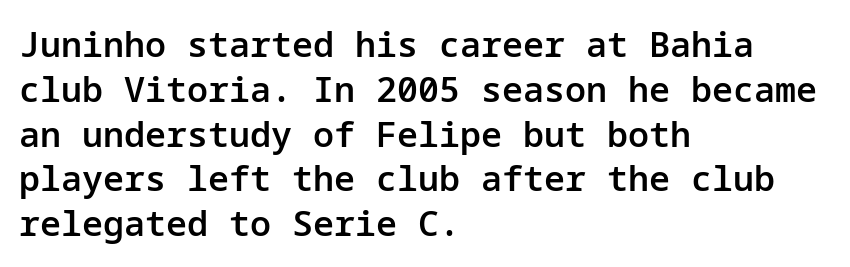
Q: Is the text bold? A: Semi-bold.
Q: Is the text italic (slanted)? A: No, it is upright.
Q: Is the typeface a serif or a sans-serif typeface? A: Sans-serif.
Q: Is the text underlined? A: No.
Q: How is the paragraph aligned? A: Left-aligned.
Q: Is the spacing between letters normal or unusually wide? A: Normal.
Q: Is the spacing between lines tight, normal or loose? A: Normal.
Q: Width (condensed, normal, or wide)? A: Normal.
Q: Stroke contrast? A: Low.
Q: x-height? A: Medium.
